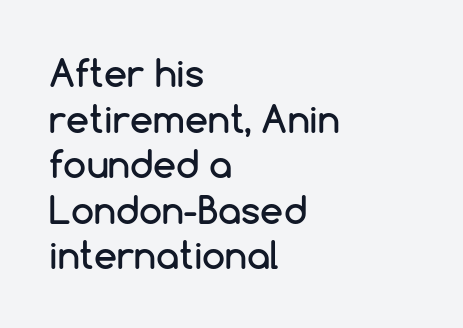
Serifs: no, the terminals of the letterforms are clean. The axis of the letterforms is exactly vertical. The specimen omits any rule beneath the text block's lines. This rendering leaves character spacing at its baseline value.
